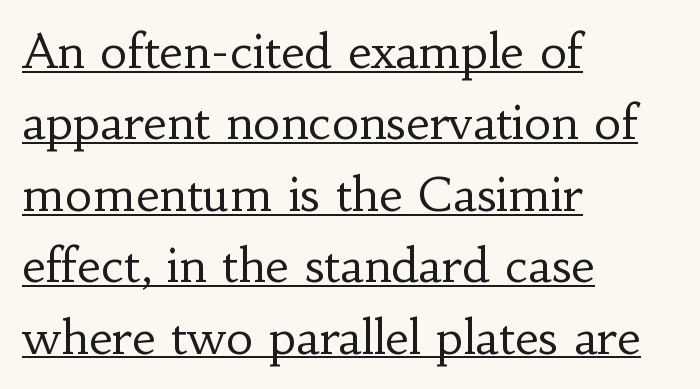
{"serif": "yes", "italic": "no", "bold": "no", "weight": "regular", "width": "normal", "stroke_contrast": "low", "x_height": "small", "monospaced": "no", "underline": "yes", "align": "left", "line_spacing": "normal", "line_spacing_ratio": 1.52, "letter_spacing": "normal", "letter_spacing_em": 0.0, "glyph_px": 47}
